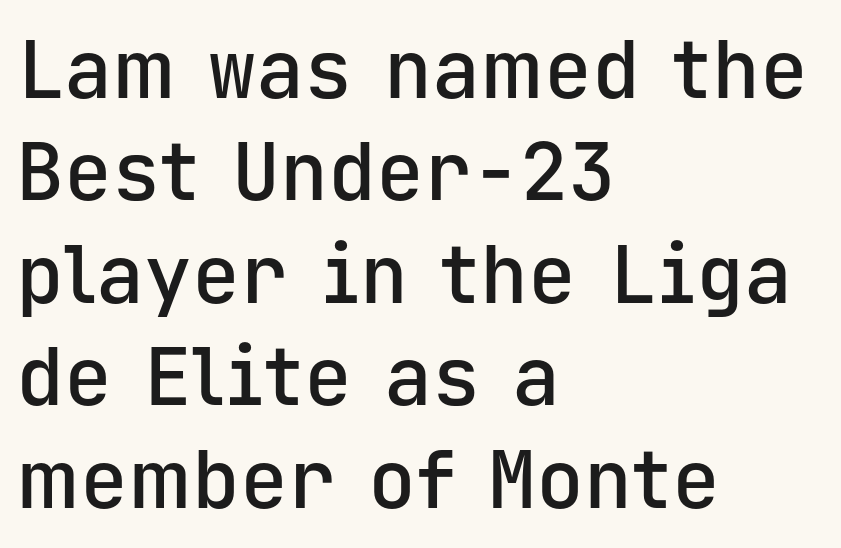
{"serif": "no", "italic": "no", "bold": "semi", "weight": "semibold", "width": "normal", "stroke_contrast": "low", "x_height": "medium", "monospaced": "yes", "underline": "no", "align": "left", "line_spacing": "normal", "line_spacing_ratio": 1.28, "letter_spacing": "normal", "letter_spacing_em": 0.0, "glyph_px": 80}
